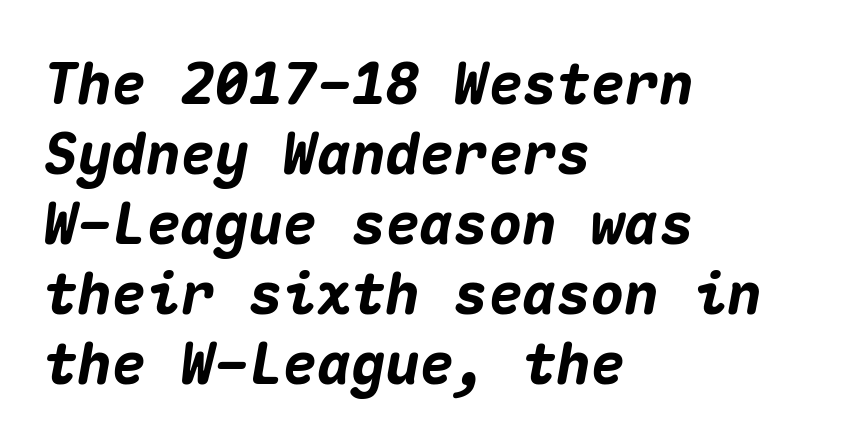
Q: Is the text bold? A: Yes.
Q: Is the text italic (slanted)? A: Yes, it leans right by about 10 degrees.
Q: Is the text underlined? A: No.
Q: How is the paragraph aligned? A: Left-aligned.
Q: Is the spacing between letters normal or unusually wide? A: Normal.
Q: Width (condensed, normal, or wide)? A: Normal.
Q: Stroke contrast? A: Medium.
Q: x-height? A: Medium.
Q: Monospaced? A: Yes.
